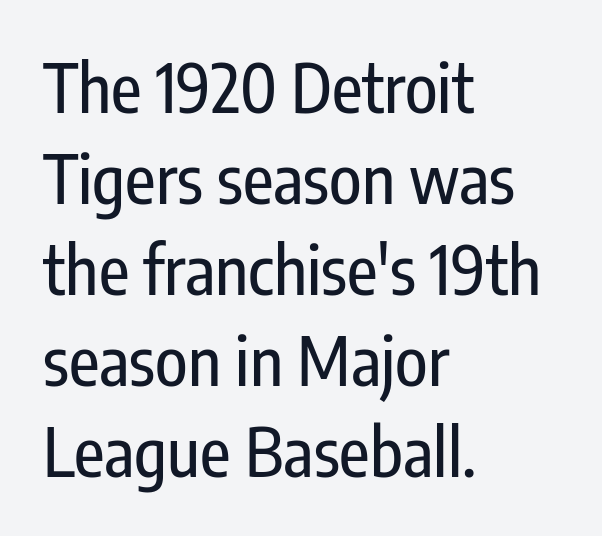
The image shows 67 px condensed sans-serif type, upright; set left-aligned, normal line spacing (1.36x), normal letter spacing, not underlined; low stroke contrast and a medium x-height.
